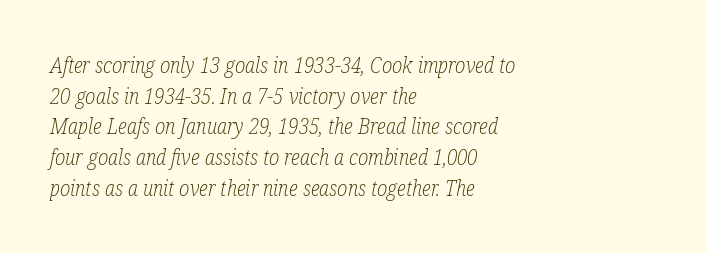
The image shows 21 px text type, italic (leaning right); set left-aligned, normal line spacing (1.46x), normal letter spacing, not underlined.
